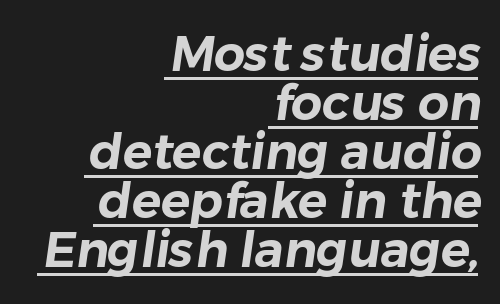
The image shows 49 px sans-serif type; set right-aligned, tight line spacing (1.0x), normal letter spacing, underlined; low stroke contrast and a medium x-height.
